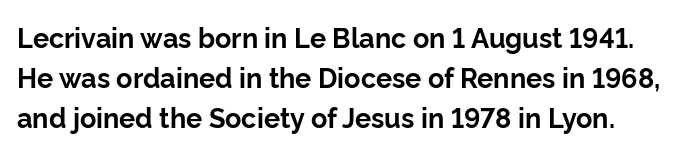
Q: Is the text bold? A: Yes.
Q: Is the text italic (slanted)? A: No, it is upright.
Q: Is the text underlined? A: No.
Q: Is the spacing between letters normal or unusually wide? A: Normal.
Q: Is the spacing between lines tight, normal or loose? A: Normal.
